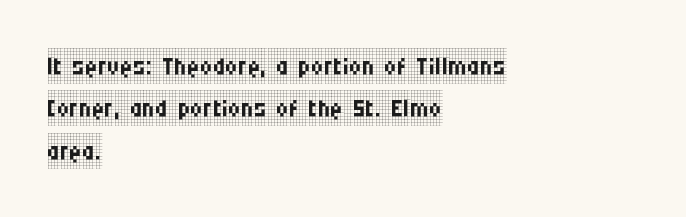
Q: Is the text bold? A: No.
Q: Is the text italic (slanted)? A: No, it is upright.
Q: Is the typeface a serif or a sans-serif typeface? A: Serif.
Q: Is the text underlined? A: No.
Q: How is the paragraph aligned? A: Left-aligned.
Q: Is the spacing between letters normal or unusually wide? A: Normal.
Q: Width (condensed, normal, or wide)? A: Condensed.
Q: Stroke contrast? A: Low.
Q: x-height? A: Large.
Q: Monospaced? A: No.
